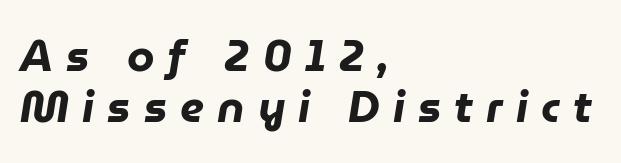
{"italic": "yes", "lean": "right", "slant_degrees": 9, "bold": "yes", "weight": "heavy", "width": "normal", "stroke_contrast": "low", "x_height": "medium", "monospaced": "no", "underline": "no", "align": "left", "line_spacing_ratio": 1.16, "letter_spacing": "wide", "letter_spacing_em": 0.3, "glyph_px": 44}
